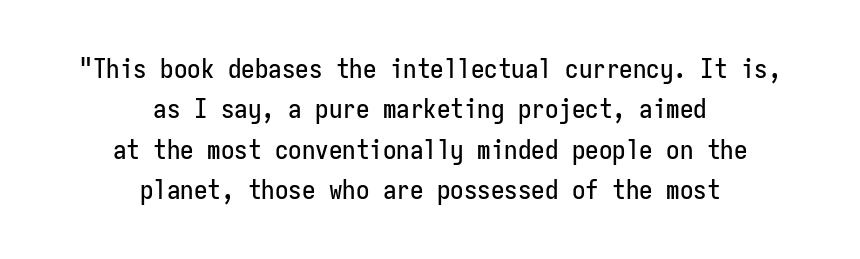
{"italic": "no", "underline": "no", "align": "center", "line_spacing": "normal", "line_spacing_ratio": 1.5, "letter_spacing": "normal", "letter_spacing_em": 0.0, "glyph_px": 27}
